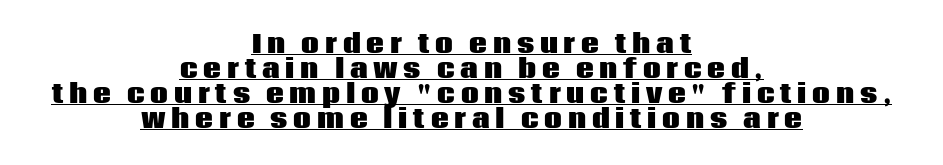
{"italic": "no", "bold": "yes", "underline": "yes", "align": "center", "line_spacing": "tight", "line_spacing_ratio": 1.0, "letter_spacing": "wide", "letter_spacing_em": 0.23, "glyph_px": 25}
